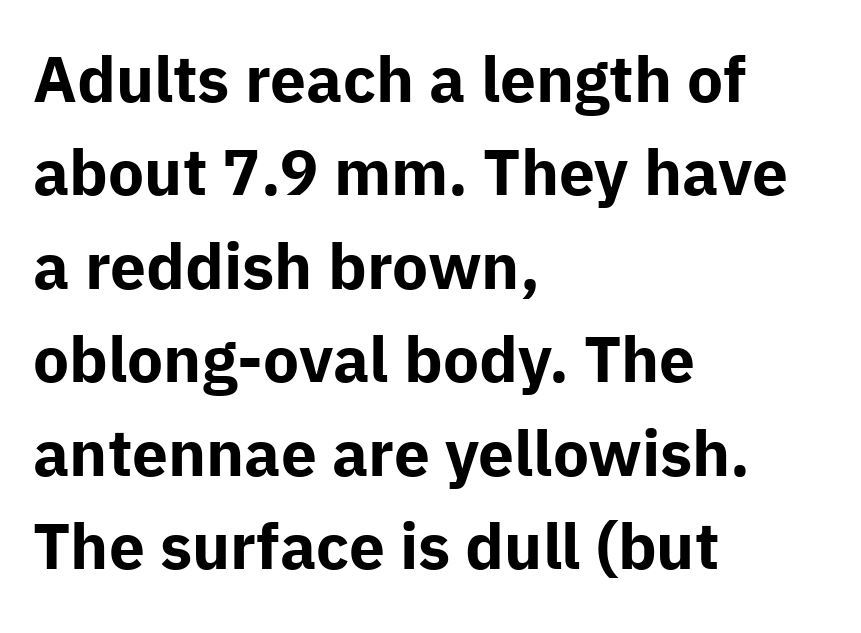
Lines of text with bare space underneath. The line texture is even and compact thanks to regular tracking. A classic flush-left, rag-right setting is used for this passage. The rendering uses natural spacing where letterforms have individual widths. Caption: bold face, heavy strokes.
